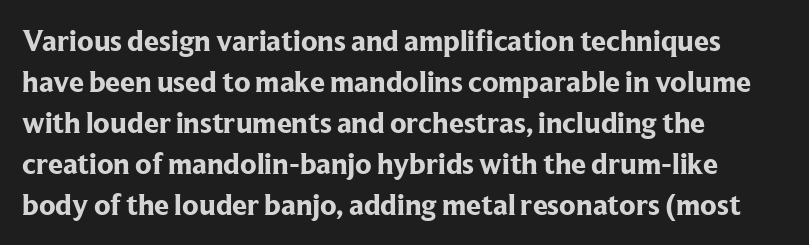
Q: Is the text bold? A: Yes.
Q: Is the text italic (slanted)? A: No, it is upright.
Q: Is the typeface a serif or a sans-serif typeface? A: Serif.
Q: Is the text underlined? A: No.
Q: How is the paragraph aligned? A: Left-aligned.
Q: Is the spacing between letters normal or unusually wide? A: Normal.
Q: Is the spacing between lines tight, normal or loose? A: Normal.
Q: Width (condensed, normal, or wide)? A: Normal.
Q: Stroke contrast? A: Low.
Q: x-height? A: Medium.
Q: Monospaced? A: No.
